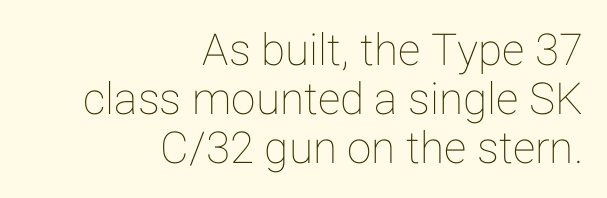
{"italic": "no", "width": "normal", "stroke_contrast": "low", "x_height": "medium", "monospaced": "no", "underline": "no", "align": "right", "line_spacing": "tight", "line_spacing_ratio": 1.11, "letter_spacing": "normal", "letter_spacing_em": 0.0, "glyph_px": 44}
